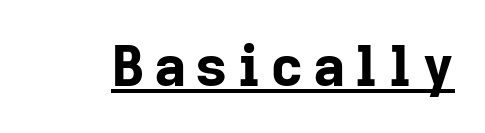
Q: Is the text bold? A: Yes.
Q: Is the text italic (slanted)? A: No, it is upright.
Q: Is the typeface a serif or a sans-serif typeface? A: Sans-serif.
Q: Is the text underlined? A: Yes.
Q: Width (condensed, normal, or wide)? A: Normal.
Q: Stroke contrast? A: Low.
Q: x-height? A: Medium.
Q: Monospaced? A: No.
